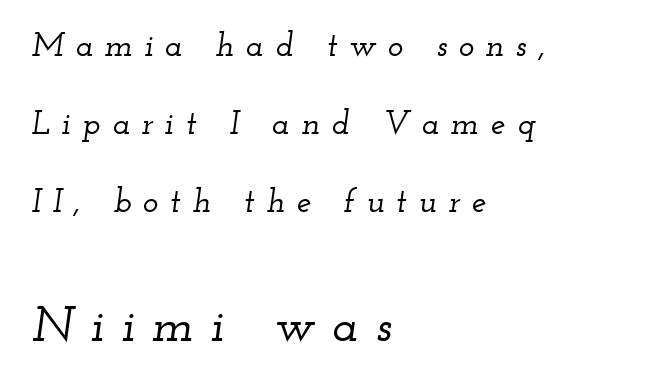
Characters are canted at an angle relative to the baseline's perpendicular. A classic flush-left, rag-right setting is used for this passage. How are the letters spaced? Widely, with obvious added tracking. Serifs: yes, visible at the terminals of the letterforms.
